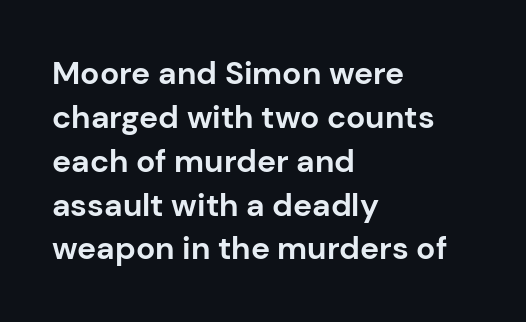
{"serif": "no", "italic": "no", "bold": "yes", "weight": "bold", "width": "normal", "stroke_contrast": "low", "x_height": "medium", "monospaced": "no", "underline": "no", "align": "left", "line_spacing": "normal", "line_spacing_ratio": 1.37, "letter_spacing": "normal", "letter_spacing_em": 0.0, "glyph_px": 32}
